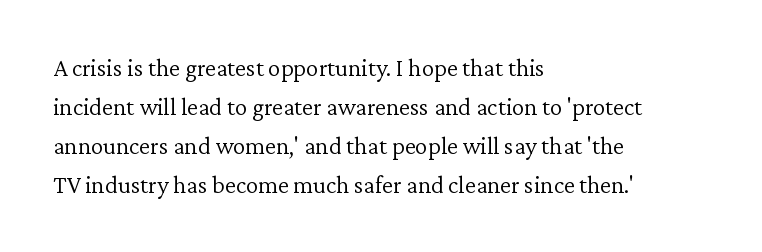
Q: Is the text bold? A: No.
Q: Is the text italic (slanted)? A: No, it is upright.
Q: Is the text underlined? A: No.
Q: How is the paragraph aligned? A: Left-aligned.
Q: Is the spacing between letters normal or unusually wide? A: Normal.
Q: Is the spacing between lines tight, normal or loose? A: Normal.
